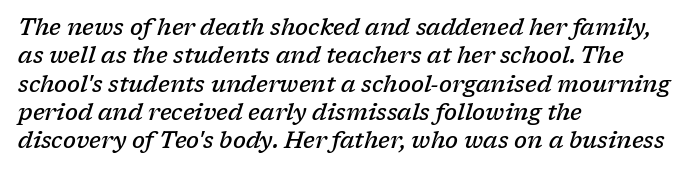
Q: Is the text bold? A: Semi-bold.
Q: Is the text italic (slanted)? A: Yes, it leans right by about 17 degrees.
Q: Is the text underlined? A: No.
Q: How is the paragraph aligned? A: Left-aligned.
Q: Is the spacing between letters normal or unusually wide? A: Normal.
